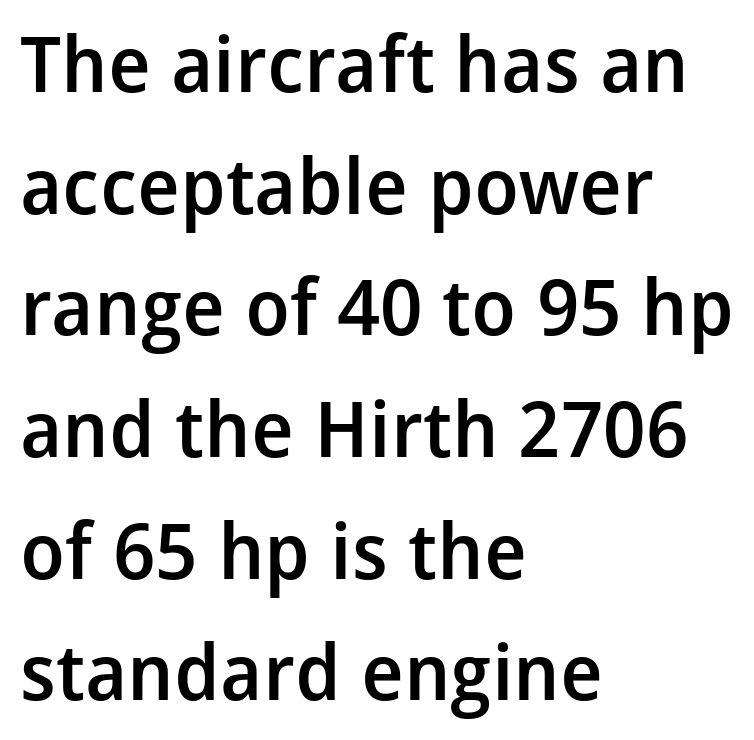
The image shows 77 px semibold sans-serif type, upright; set left-aligned, normal line spacing (1.58x), normal letter spacing, not underlined; low stroke contrast and a medium x-height.
